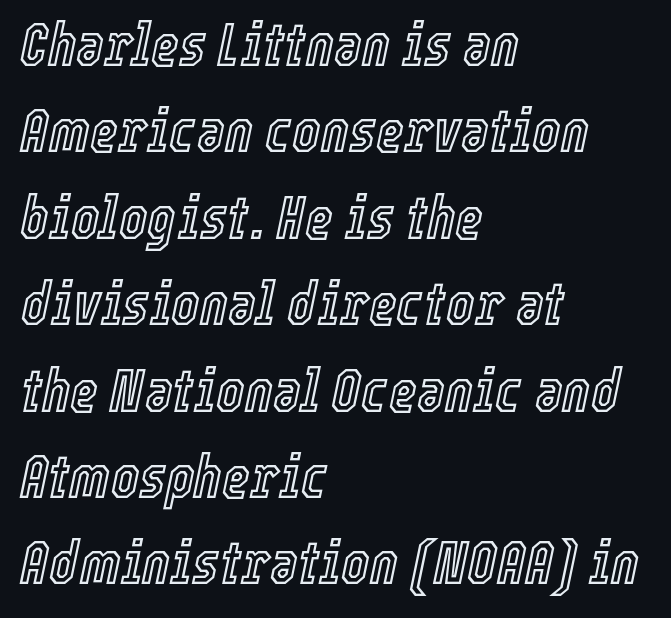
Which margin do the lines hug? The left one — the right edge is uneven. Is this a fixed-width face? No — the glyphs have proportional, varying widths. The leading is moderate, giving the passage an even texture. Between one letter and the next there's only the usual sliver of space. In terms of posture, this sample is oblique.
